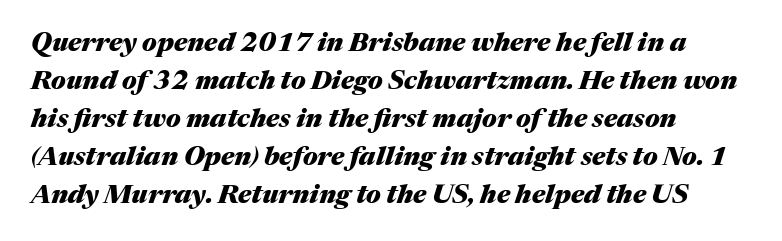
The lines are quadded left. The baseline area is clear. Regarding leading, the lines here are spaced in the standard way. Nothing unusual about the tracking: characters are spaced as the font intends. The glyphs look as if they've been sheared to an angle.
